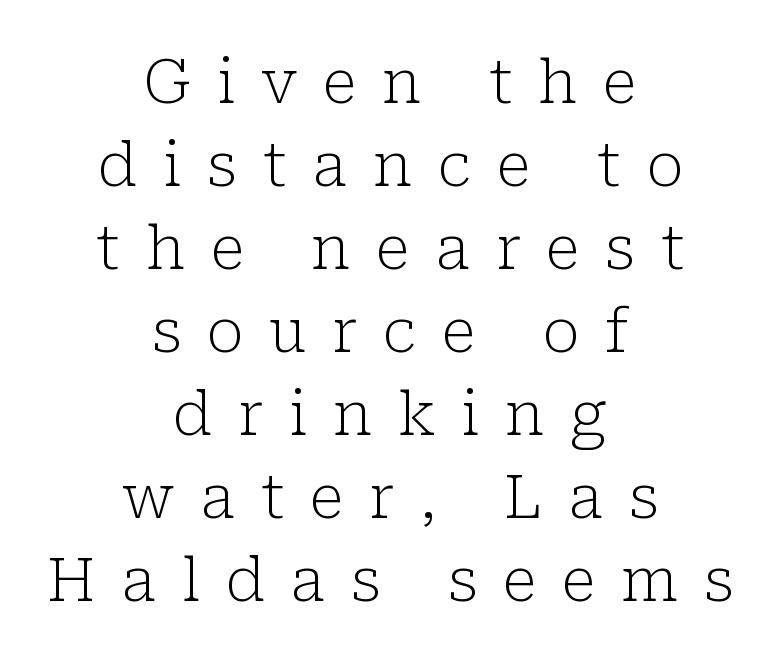
Q: Is the text bold? A: No.
Q: Is the text italic (slanted)? A: No, it is upright.
Q: Is the typeface a serif or a sans-serif typeface? A: Serif.
Q: Is the text underlined? A: No.
Q: How is the paragraph aligned? A: Centered.
Q: Is the spacing between letters normal or unusually wide? A: Unusually wide.
Q: Is the spacing between lines tight, normal or loose? A: Normal.
Q: Width (condensed, normal, or wide)? A: Normal.
Q: Stroke contrast? A: Low.
Q: x-height? A: Medium.
Q: Monospaced? A: No.
